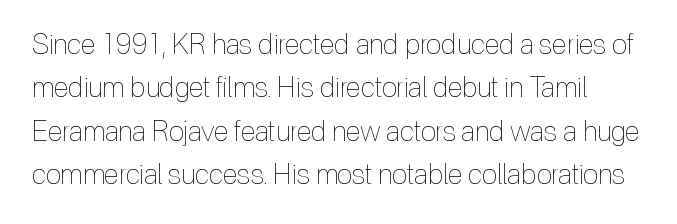
The image shows 28 px thin, condensed type, upright; set normal line spacing (1.55x), normal letter spacing, not underlined; a medium x-height.
